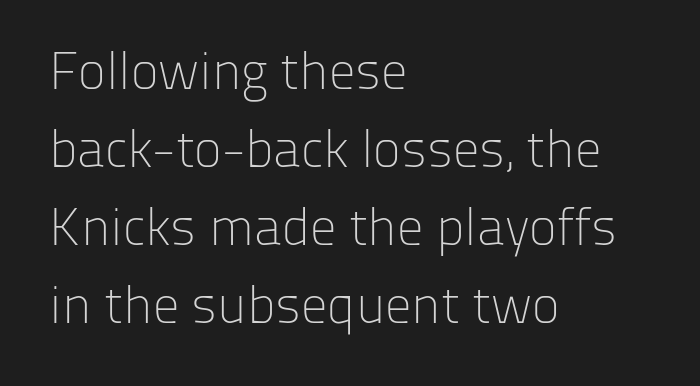
Q: Is the text bold? A: No.
Q: Is the text italic (slanted)? A: No, it is upright.
Q: Is the typeface a serif or a sans-serif typeface? A: Sans-serif.
Q: Is the text underlined? A: No.
Q: How is the paragraph aligned? A: Left-aligned.
Q: Is the spacing between letters normal or unusually wide? A: Normal.
Q: Is the spacing between lines tight, normal or loose? A: Normal.
Q: Width (condensed, normal, or wide)? A: Normal.
Q: Stroke contrast? A: Low.
Q: x-height? A: Medium.
Q: Monospaced? A: No.
